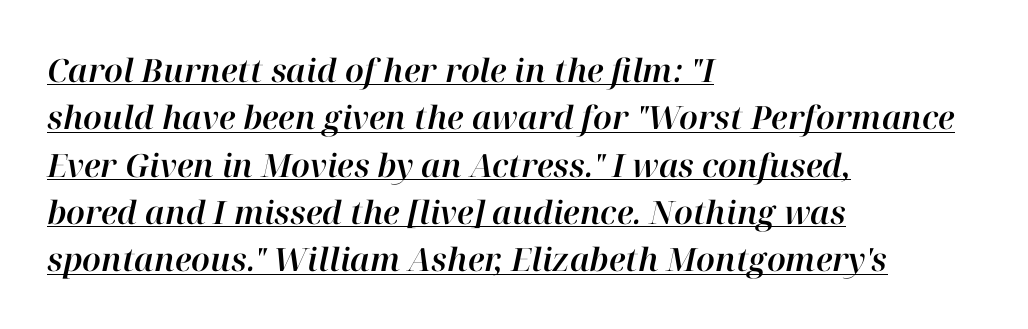
How are the letters spaced? Ordinarily, with no added tracking. Vertical spacing — default. Proportional: the letters do not fall into vertical columns. The glyphs look as if they've been sheared to an angle. Horizontally, the lines are justified to the leading edge only.
